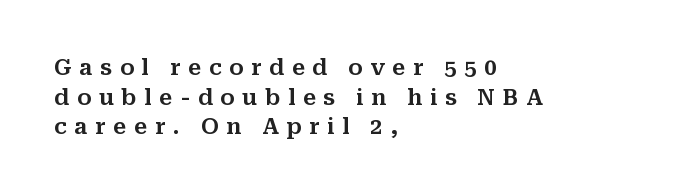
Ordinary non-slanted type is in use. The ragged edge is on the right, which tells us the setting is flush left. Check the space under the baseline: it is left empty. These lines have a slow, spaced-out rhythm from letter to letter. Vertically, the passage feels balanced, rows spaced as you'd expect.
